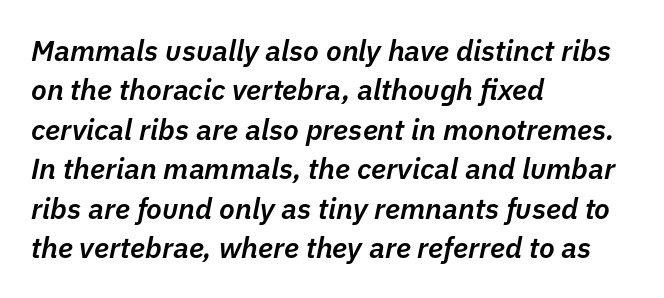
{"italic": "yes", "lean": "right", "slant_degrees": 11, "bold": "semi", "weight": "semibold", "width": "normal", "stroke_contrast": "low", "x_height": "medium", "monospaced": "no", "underline": "no", "align": "left", "line_spacing": "normal", "line_spacing_ratio": 1.36, "letter_spacing": "normal", "letter_spacing_em": 0.0, "glyph_px": 29}
